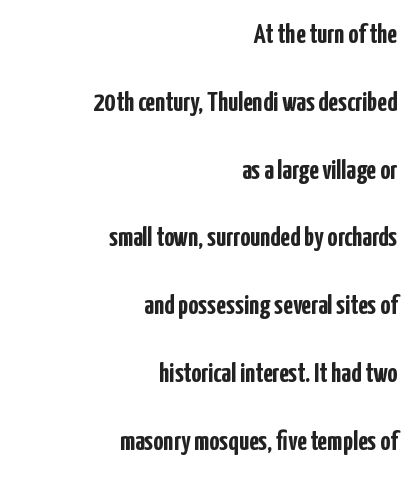
The image shows 28 px semibold, condensed sans-serif type, upright; set right-aligned, loose line spacing (2.42x), normal letter spacing, not underlined; low stroke contrast and a medium x-height.
